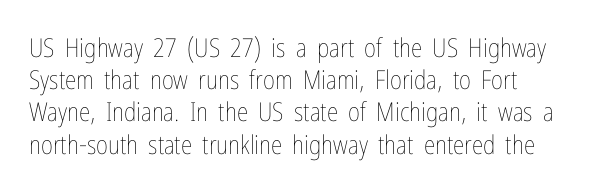
{"italic": "no", "bold": "no", "underline": "no", "align": "left", "line_spacing_ratio": 1.24, "letter_spacing": "normal", "letter_spacing_em": 0.0, "glyph_px": 26}
